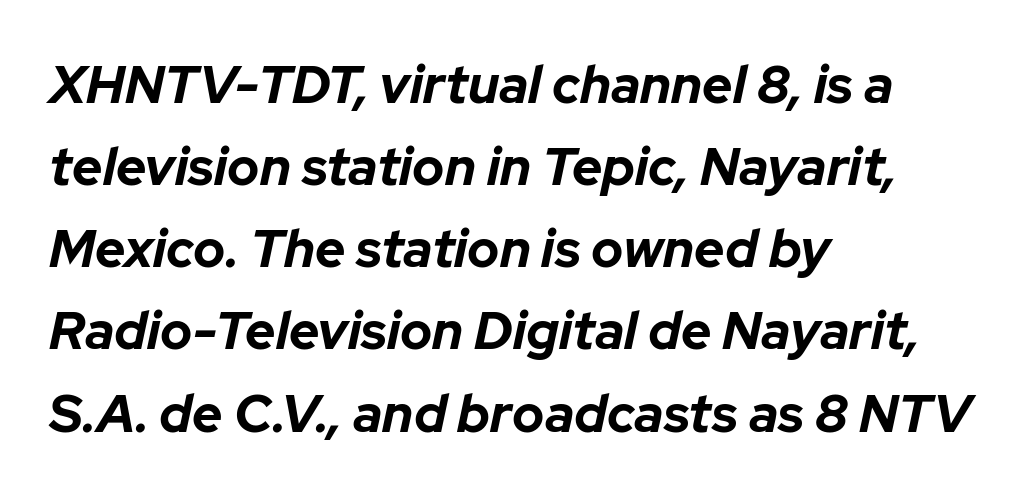
The image shows 53 px bold type, italic (leaning right); set left-aligned, normal line spacing (1.55x), normal letter spacing, not underlined; low stroke contrast and a medium x-height.
